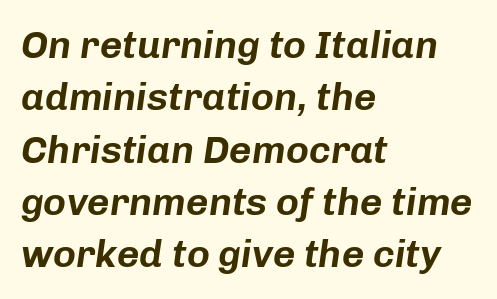
The image shows 39 px text type, italic (leaning right); set left-aligned, normal line spacing (1.34x), normal letter spacing, not underlined; low stroke contrast and a medium x-height.
